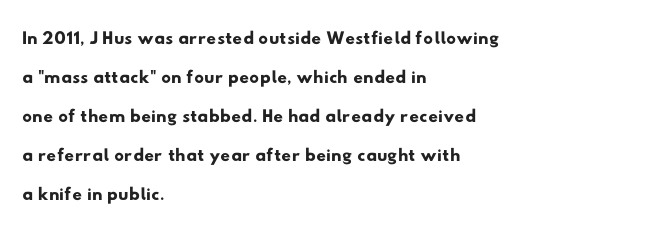
Q: Is the text underlined? A: No.
Q: How is the paragraph aligned? A: Left-aligned.
Q: Is the spacing between letters normal or unusually wide? A: Normal.
Q: Is the spacing between lines tight, normal or loose? A: Normal.
